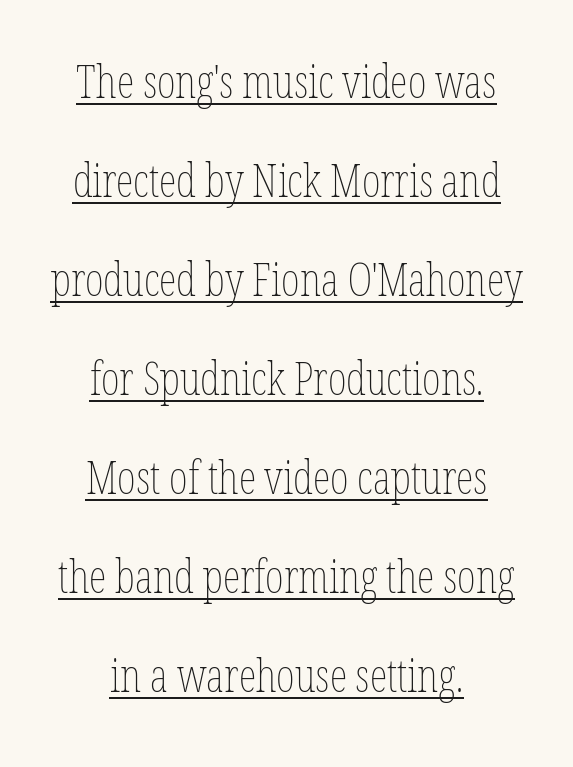
{"italic": "no", "bold": "no", "weight": "thin", "width": "condensed", "stroke_contrast": "low", "x_height": "medium", "monospaced": "no", "underline": "yes", "align": "center", "line_spacing": "loose", "line_spacing_ratio": 2.2, "letter_spacing": "normal", "letter_spacing_em": 0.0, "glyph_px": 45}
